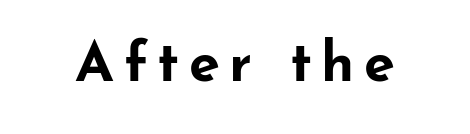
Q: Is the text bold? A: Yes.
Q: Is the text italic (slanted)? A: No, it is upright.
Q: Is the typeface a serif or a sans-serif typeface? A: Sans-serif.
Q: Is the text underlined? A: No.
Q: Width (condensed, normal, or wide)? A: Wide.
Q: Stroke contrast? A: Low.
Q: x-height? A: Small.
Q: Monospaced? A: No.
